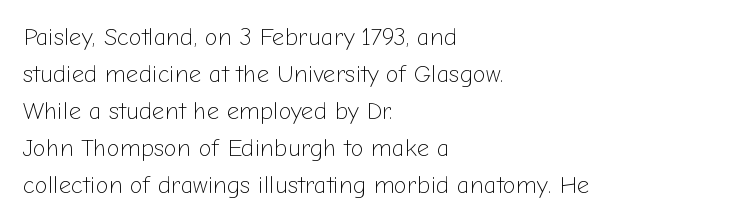
Vertical strokes here are truly vertical. Every row of glyphs begins at an identical x-position on the left. Between one letter and the next there's only the usual sliver of space. Only glyphs here, with clear space below each row.
